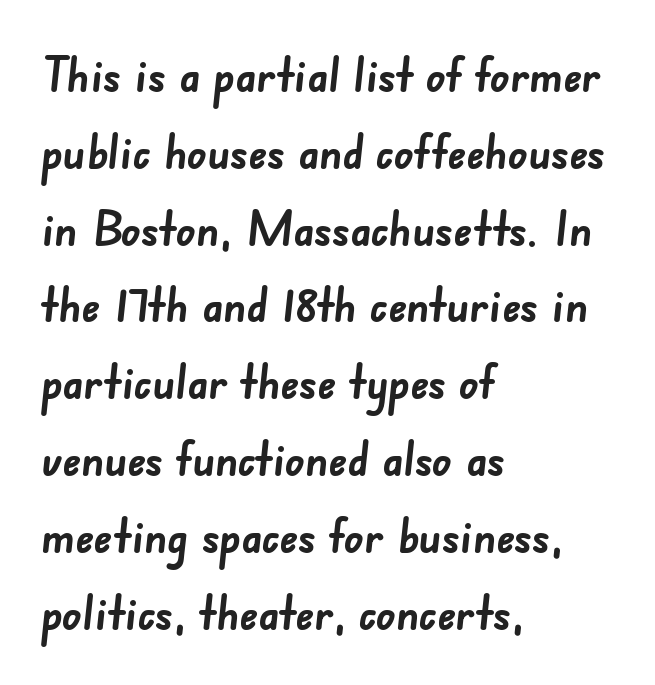
Q: Is the text bold? A: Yes.
Q: Is the typeface a serif or a sans-serif typeface? A: Sans-serif.
Q: Is the text underlined? A: No.
Q: How is the paragraph aligned? A: Left-aligned.
Q: Is the spacing between letters normal or unusually wide? A: Normal.
Q: Is the spacing between lines tight, normal or loose? A: Normal.
Q: Width (condensed, normal, or wide)? A: Normal.
Q: Stroke contrast? A: Low.
Q: x-height? A: Small.
Q: Monospaced? A: No.
